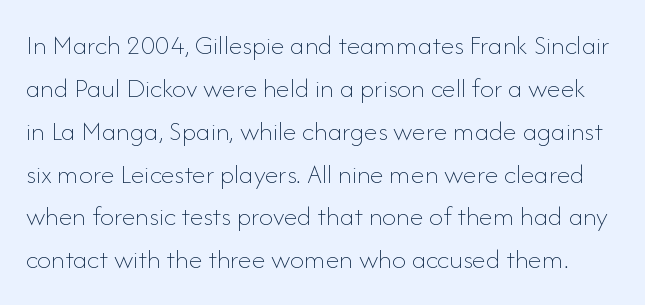
How would I describe the line gaps? Plain and ordinary. Anything drawn beneath the words? Only blank space. The strokes are not fattened; the text isn't bold. Here the designer chose a conventional face with non-uniform glyph widths.
